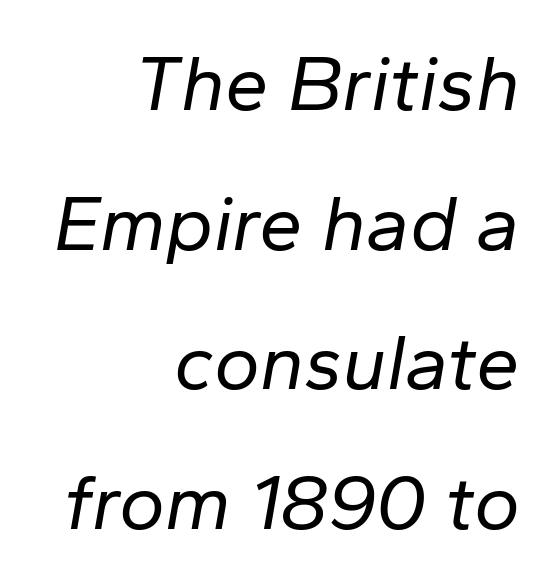
The image shows 78 px regular-weight type, italic (leaning right); set right-aligned, line spacing 1.79x, normal letter spacing, not underlined; low stroke contrast and a medium x-height.
